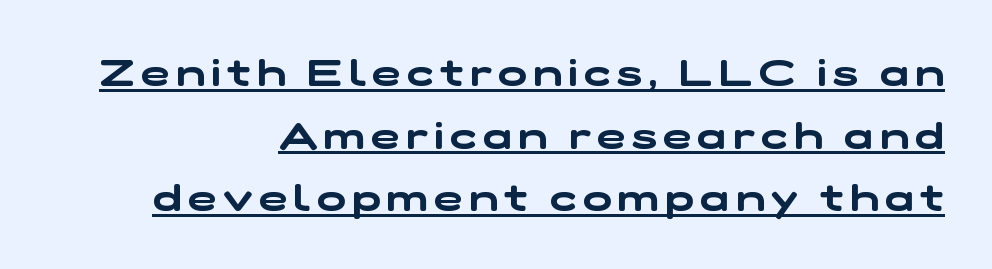
Q: Is the typeface a serif or a sans-serif typeface? A: Sans-serif.
Q: Is the text underlined? A: Yes.
Q: How is the paragraph aligned? A: Right-aligned.
Q: Is the spacing between lines tight, normal or loose? A: Normal.
Q: Width (condensed, normal, or wide)? A: Wide.
Q: Stroke contrast? A: Low.
Q: x-height? A: Medium.
Q: Monospaced? A: No.
